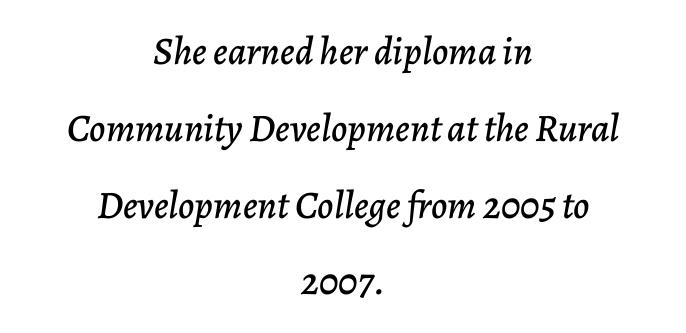
The passage is arranged like a title page — every line centered. Quick note: italic. You could not count columns in this text — the font is proportionally spaced. The space directly below the letters is spotless. Observe the ordinary spacing: letters are neighbours, not strangers. Successive baselines arrive slowly, with a big drop between each.
